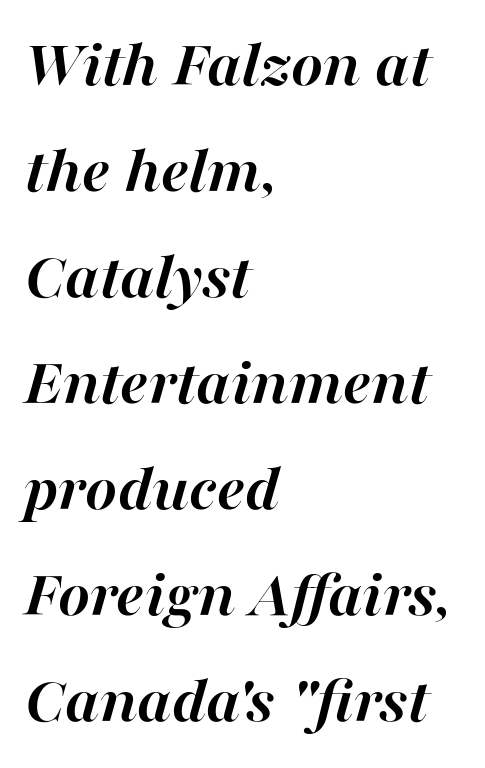
{"italic": "yes", "lean": "right", "slant_degrees": 16, "bold": "yes", "weight": "semibold", "width": "normal", "stroke_contrast": "high", "x_height": "medium", "monospaced": "no", "underline": "no", "align": "left", "line_spacing": "normal", "line_spacing_ratio": 1.56, "letter_spacing": "normal", "letter_spacing_em": 0.0, "glyph_px": 68}
